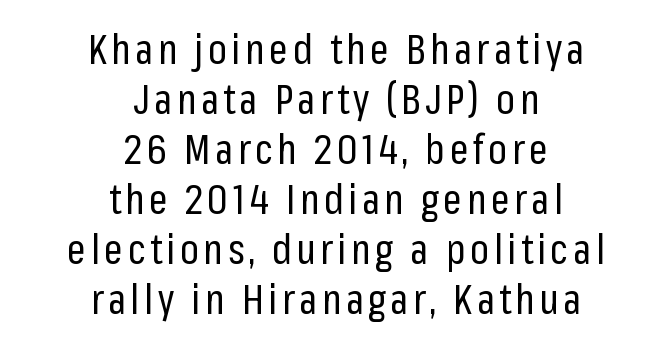
The font sits on the lighter half of the weight spectrum, regular included. The face used here is a sans, in the tradition of grotesques and geometrics. Decoration check: the copy has no underline. No italicization has been applied; the sample stays upright. Does the copy run flush right? No — it is centered line by line.
